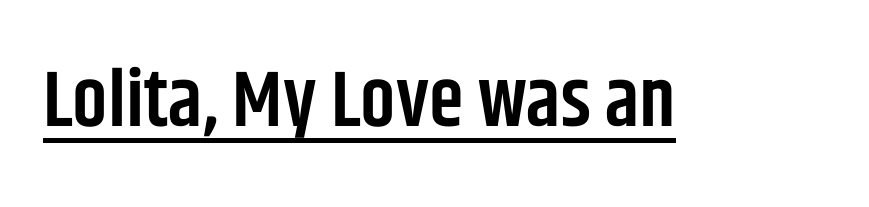
Spacing verdict: proportional, widths tailored to each character. Honestly, the letter spacing is just normal — you wouldn't notice it. Quick note: underline on. A bit beefed up — I'd call it semibold rather than bold. The axis of the letterforms is exactly vertical.
